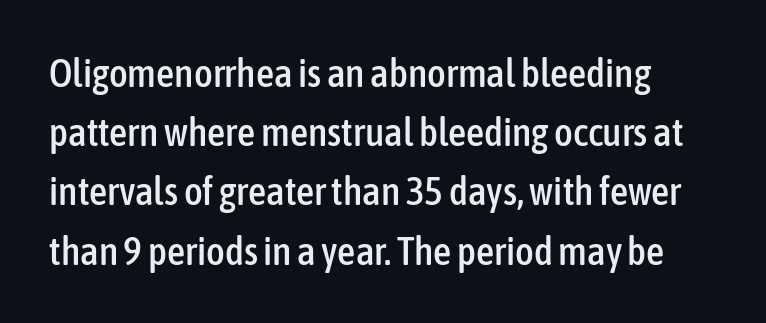
The image shows 40 px condensed sans-serif type, upright; set normal line spacing (1.48x), normal letter spacing, not underlined; low stroke contrast and a medium x-height.
